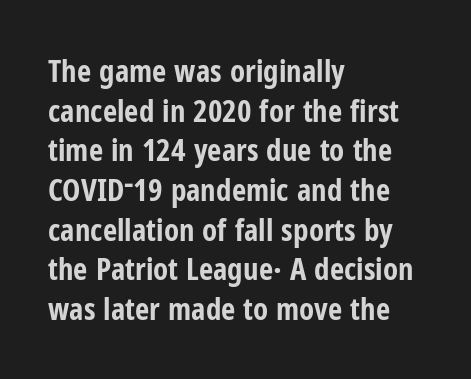
The image shows 31 px bold, condensed sans-serif type, upright; set left-aligned, normal line spacing (1.28x), normal letter spacing, not underlined; low stroke contrast and a medium x-height.
